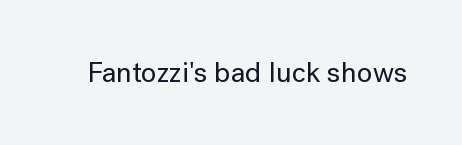
The image shows 29 px sans-serif type, upright; set normal letter spacing, not underlined; low stroke contrast and a medium x-height.
